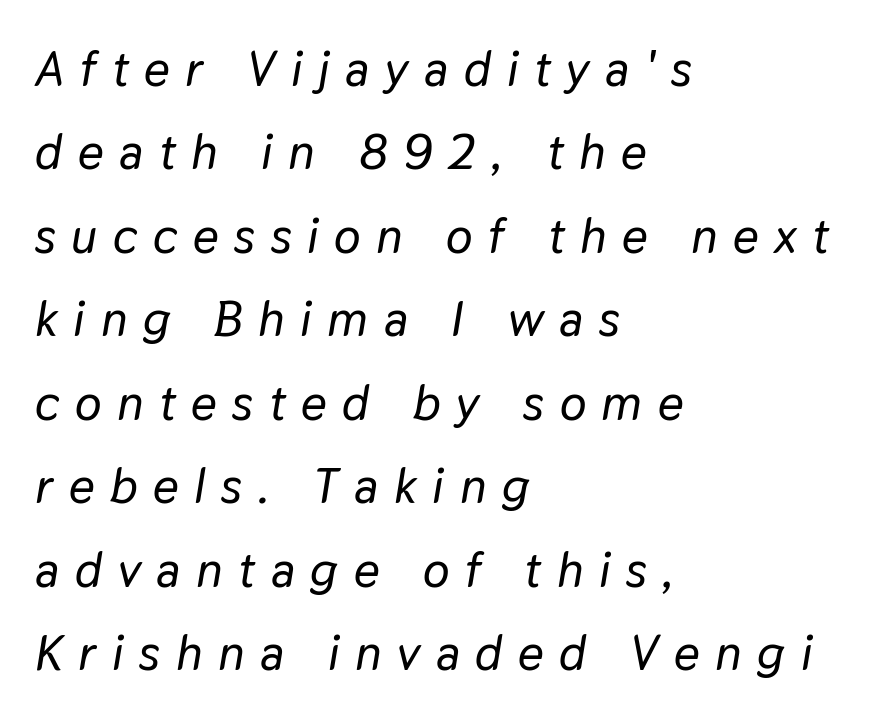
{"italic": "yes", "lean": "right", "slant_degrees": 9, "width": "normal", "stroke_contrast": "low", "x_height": "medium", "monospaced": "no", "underline": "no", "align": "left", "line_spacing": "normal", "line_spacing_ratio": 1.67, "letter_spacing": "wide", "letter_spacing_em": 0.31, "glyph_px": 50}
